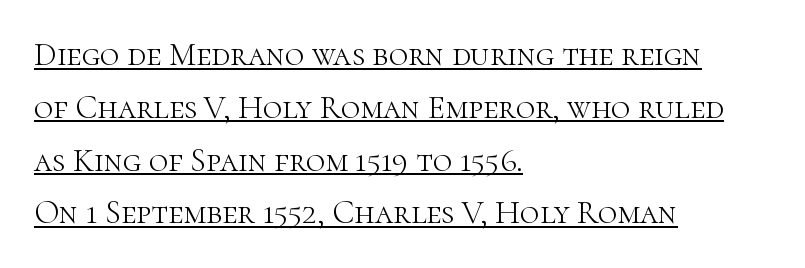
Q: Is the text bold? A: No.
Q: Is the text italic (slanted)? A: No, it is upright.
Q: Is the typeface a serif or a sans-serif typeface? A: Serif.
Q: Is the text underlined? A: Yes.
Q: How is the paragraph aligned? A: Left-aligned.
Q: Is the spacing between letters normal or unusually wide? A: Normal.
Q: Is the spacing between lines tight, normal or loose? A: Normal.
Q: Width (condensed, normal, or wide)? A: Normal.
Q: Stroke contrast? A: High.
Q: x-height? A: Medium.
Q: Monospaced? A: No.
